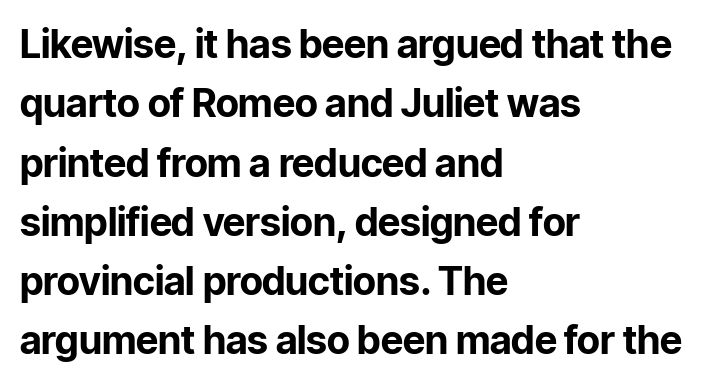
Q: Is the text bold? A: Yes.
Q: Is the text italic (slanted)? A: No, it is upright.
Q: Is the typeface a serif or a sans-serif typeface? A: Sans-serif.
Q: Is the text underlined? A: No.
Q: How is the paragraph aligned? A: Left-aligned.
Q: Is the spacing between letters normal or unusually wide? A: Normal.
Q: Is the spacing between lines tight, normal or loose? A: Normal.
Q: Width (condensed, normal, or wide)? A: Normal.
Q: Stroke contrast? A: Low.
Q: x-height? A: Medium.
Q: Monospaced? A: No.
